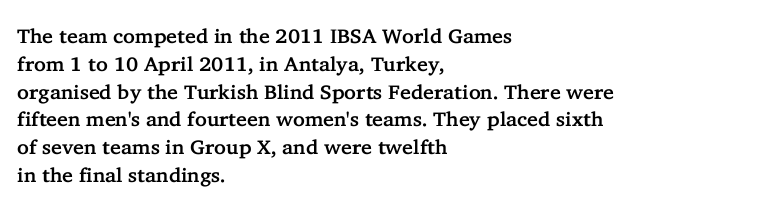
{"italic": "no", "underline": "no", "align": "left", "line_spacing": "normal", "line_spacing_ratio": 1.39, "letter_spacing": "normal", "letter_spacing_em": 0.0, "glyph_px": 20}
